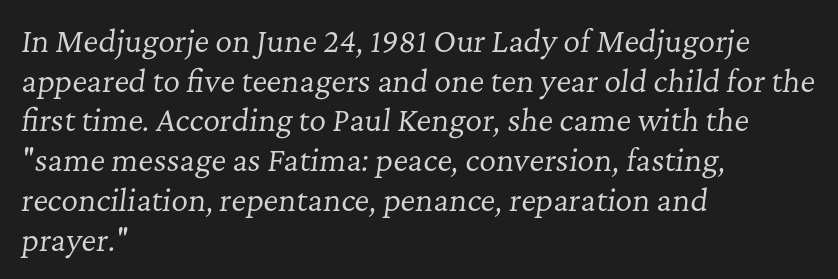
The image shows 29 px regular-weight serif type, italic (leaning right); set left-aligned, normal line spacing (1.37x), normal letter spacing, not underlined; low stroke contrast and a medium x-height.
